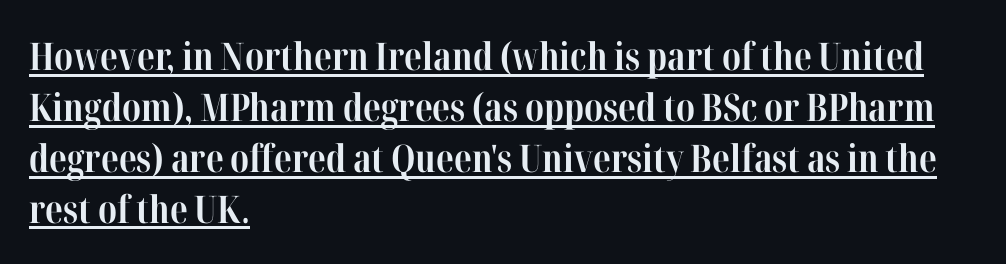
Looks like regular typesetting: each glyph gets only the width it needs. The passage shown stacks its lines at a standard gap. This is the regular roman posture of the typeface. The tracking reads as untouched default to a designer's eye. The passage shown is underscored from start to finish.
